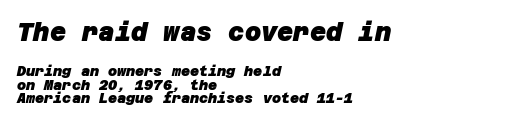
All the whitespace from short lines collects on the right. A clean baseline with only descenders dipping below it. Every letter is thick-stroked: bold, no question. The composition opens big and finishes small. These lines keep a tight, regular rhythm from letter to letter.
